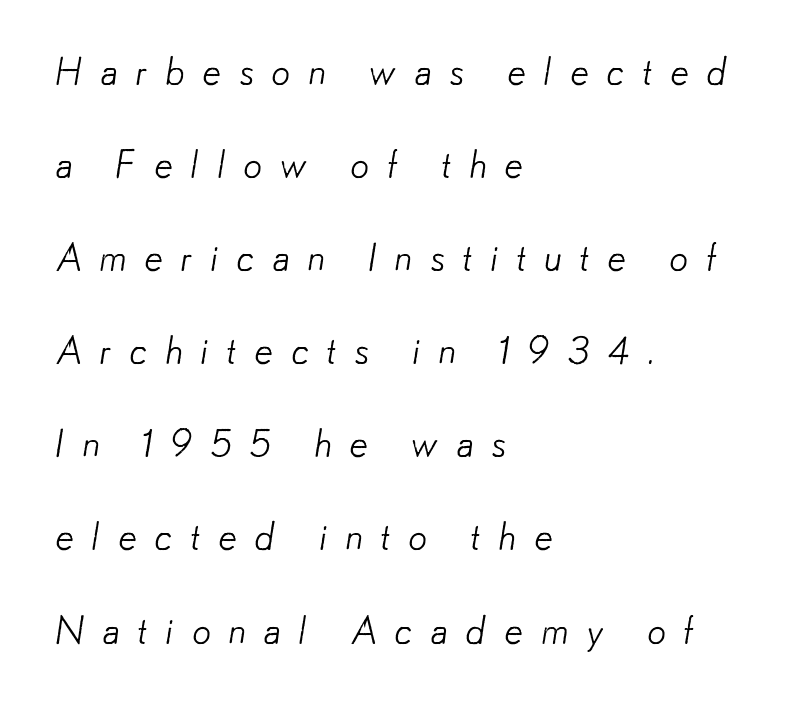
The space beneath each line is pristine and unruled. Regarding serifs, this sample does without them. A quiet, ordinary-to-light weight characterises the typeface. Here the glyphs are tracked loosely, breaking word shapes into spaced letters. Leading is clearly above the norm, producing a sparse column. You could not count columns in this text — the font is proportionally spaced.
